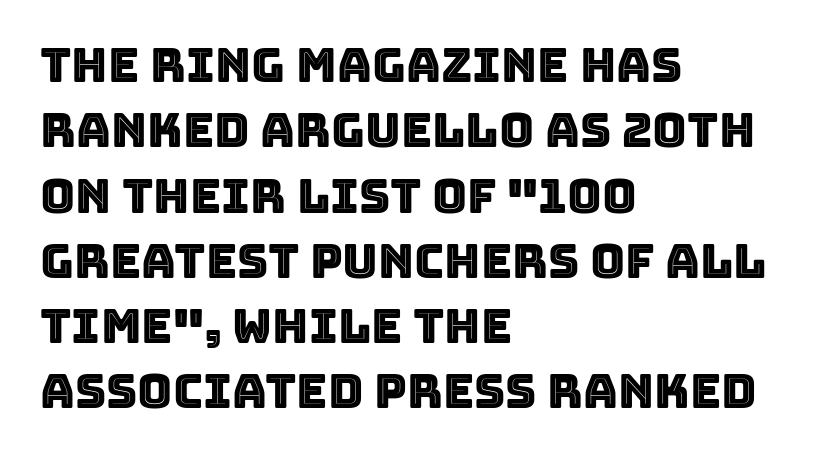
The image shows 48 px text type, upright; set left-aligned, normal line spacing (1.36x), normal letter spacing, not underlined; a large x-height.
